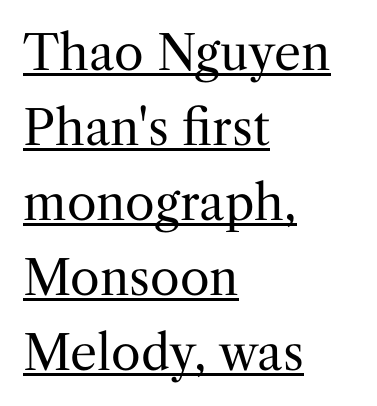
Q: Is the text bold? A: No.
Q: Is the text italic (slanted)? A: No, it is upright.
Q: Is the typeface a serif or a sans-serif typeface? A: Serif.
Q: Is the text underlined? A: Yes.
Q: How is the paragraph aligned? A: Left-aligned.
Q: Is the spacing between letters normal or unusually wide? A: Normal.
Q: Is the spacing between lines tight, normal or loose? A: Normal.
Q: Width (condensed, normal, or wide)? A: Normal.
Q: Stroke contrast? A: Medium.
Q: x-height? A: Medium.
Q: Monospaced? A: No.
